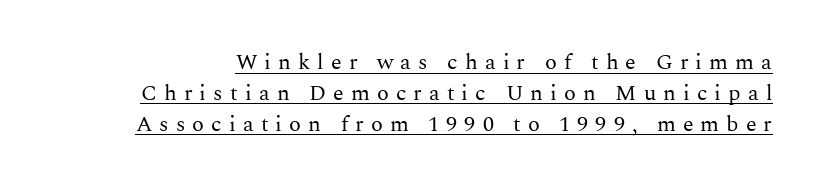
The image shows 22 px text type, upright; set normal line spacing (1.4x), unusually wide letter spacing (+0.32 em), underlined.
